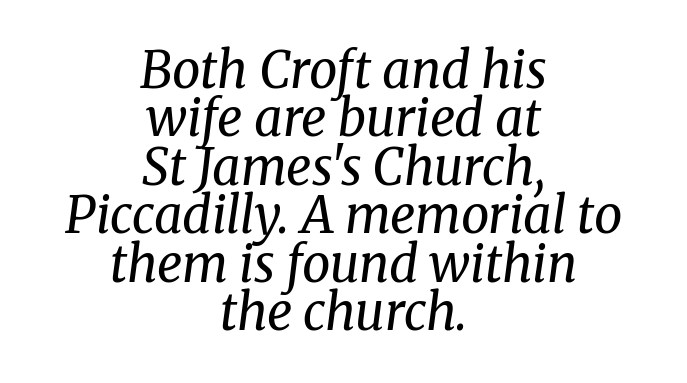
The image shows 50 px regular-weight serif type, italic (leaning right); set centered, tight line spacing (0.97x), normal letter spacing, not underlined; medium stroke contrast and a medium x-height.
